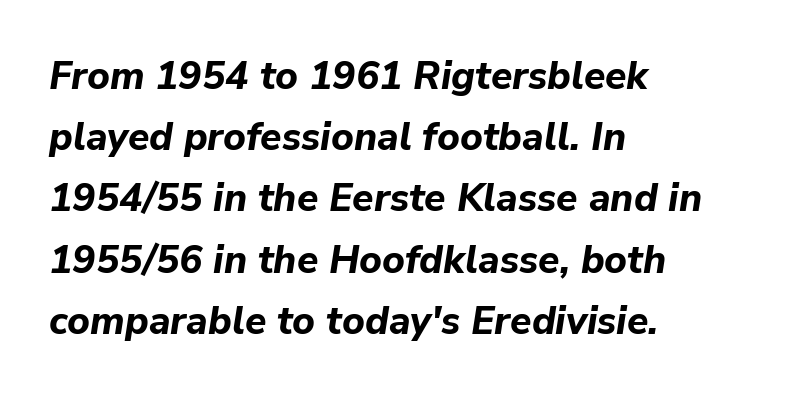
{"italic": "yes", "lean": "right", "slant_degrees": 9, "bold": "yes", "weight": "bold", "width": "normal", "stroke_contrast": "low", "x_height": "medium", "monospaced": "no", "underline": "no", "align": "left", "line_spacing": "normal", "line_spacing_ratio": 1.57, "letter_spacing": "normal", "letter_spacing_em": 0.0, "glyph_px": 39}
